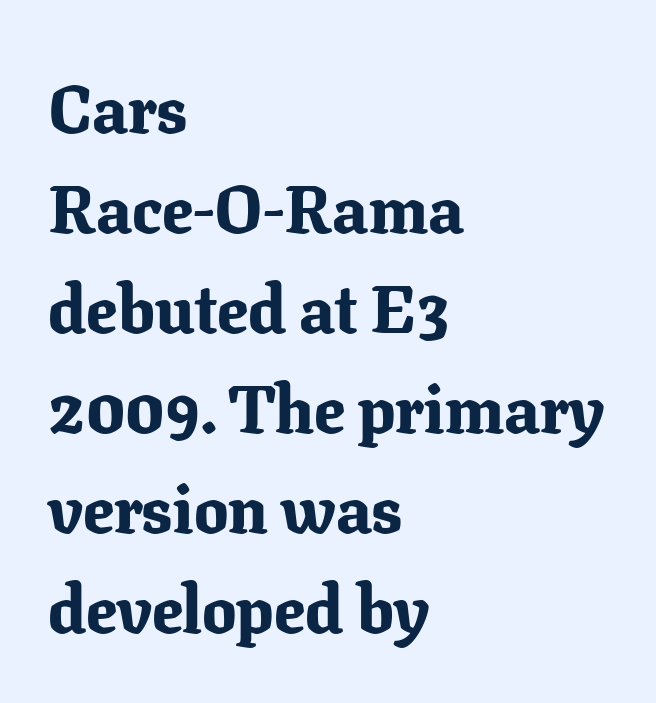
Q: Is the text bold? A: Yes.
Q: Is the text italic (slanted)? A: No, it is upright.
Q: Is the typeface a serif or a sans-serif typeface? A: Serif.
Q: Is the text underlined? A: No.
Q: How is the paragraph aligned? A: Left-aligned.
Q: Is the spacing between letters normal or unusually wide? A: Normal.
Q: Is the spacing between lines tight, normal or loose? A: Normal.
Q: Width (condensed, normal, or wide)? A: Normal.
Q: Stroke contrast? A: Low.
Q: x-height? A: Medium.
Q: Monospaced? A: No.
